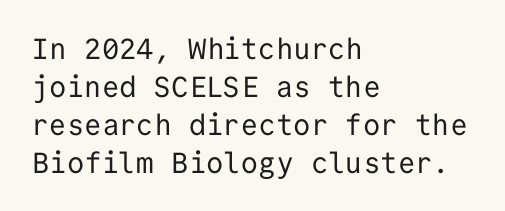
The type family on display is of the sans-serif kind. Note the uniform advance width — an 'i' takes as much space as an 'm'. Which margin do the lines hug? The left one — the right edge is uneven. Counters stay open thanks to moderate or lighter strokes.
